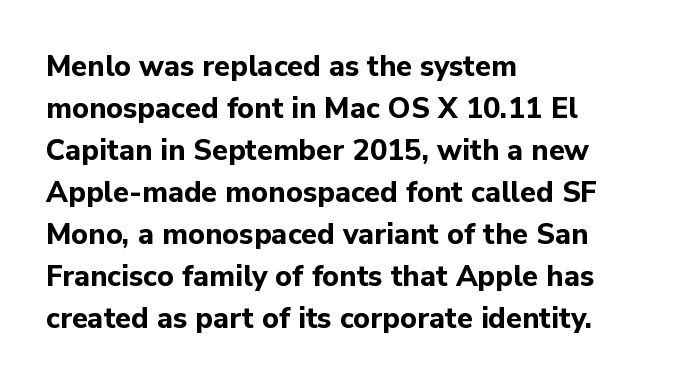
Q: Is the text bold? A: Yes.
Q: Is the text italic (slanted)? A: No, it is upright.
Q: Is the typeface a serif or a sans-serif typeface? A: Sans-serif.
Q: Is the text underlined? A: No.
Q: How is the paragraph aligned? A: Left-aligned.
Q: Is the spacing between letters normal or unusually wide? A: Normal.
Q: Is the spacing between lines tight, normal or loose? A: Normal.
Q: Width (condensed, normal, or wide)? A: Normal.
Q: Stroke contrast? A: Low.
Q: x-height? A: Medium.
Q: Monospaced? A: No.
